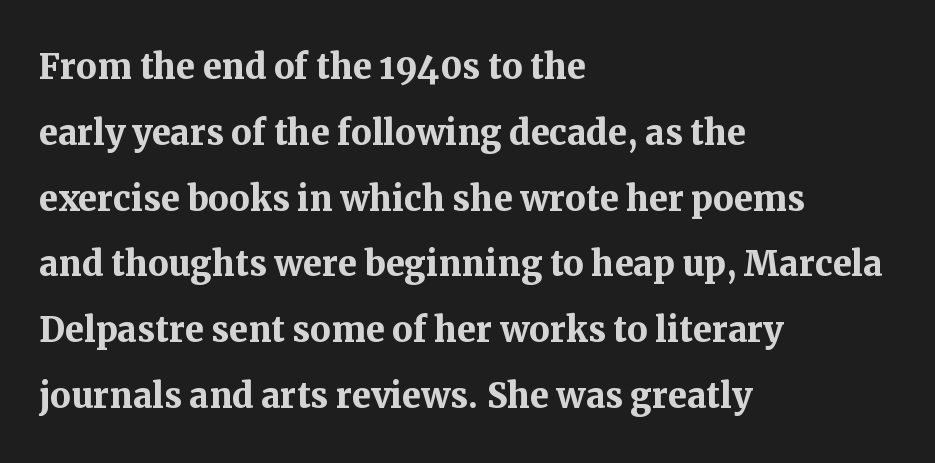
Q: Is the text bold? A: Yes.
Q: Is the text italic (slanted)? A: No, it is upright.
Q: Is the typeface a serif or a sans-serif typeface? A: Serif.
Q: Is the text underlined? A: No.
Q: How is the paragraph aligned? A: Left-aligned.
Q: Is the spacing between letters normal or unusually wide? A: Normal.
Q: Is the spacing between lines tight, normal or loose? A: Normal.
Q: Width (condensed, normal, or wide)? A: Normal.
Q: Stroke contrast? A: Medium.
Q: x-height? A: Medium.
Q: Monospaced? A: No.
